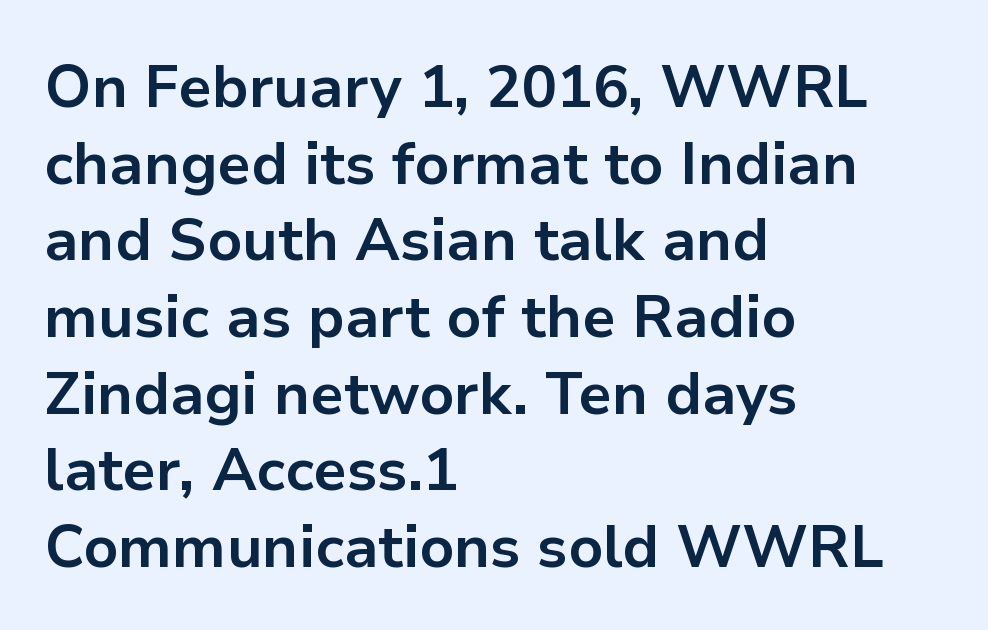
No italicization has been applied; the sample stays upright. Students, observe: this is what conventionally led text looks like. Horizontally, the lines are justified to the leading edge only. You can tell from the bare stems that sans-serif type was used. Think of a printed novel: that variable character pitch is what you see here. The zone under the glyphs is completely vacant.
